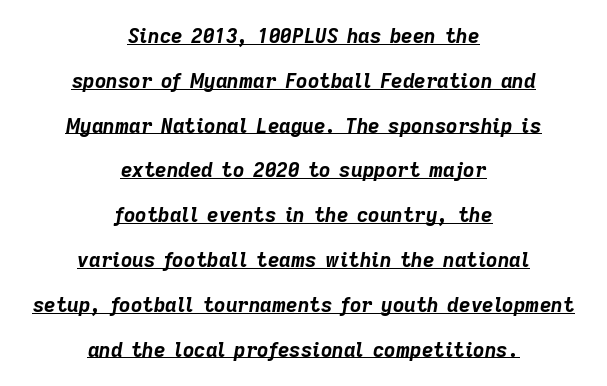
{"italic": "yes", "lean": "right", "slant_degrees": 9, "bold": "yes", "underline": "yes", "align": "center", "line_spacing": "loose", "line_spacing_ratio": 2.24, "letter_spacing": "normal", "letter_spacing_em": 0.0, "glyph_px": 20}
